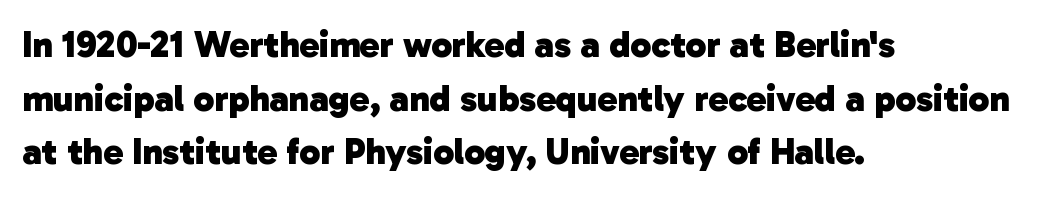
{"serif": "no", "bold": "yes", "weight": "heavy", "width": "normal", "stroke_contrast": "low", "x_height": "medium", "monospaced": "no", "underline": "no", "align": "left", "line_spacing": "normal", "line_spacing_ratio": 1.45, "letter_spacing": "normal", "letter_spacing_em": 0.0, "glyph_px": 37}
